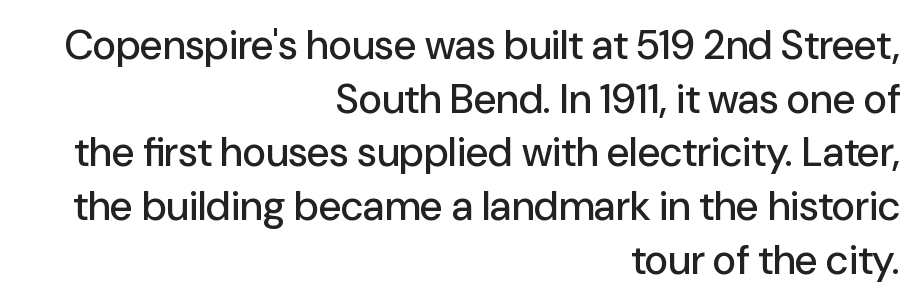
Grotesque or geometric, the face here clearly has no serifs. One-word summary of the alignment: right. Baseline-to-baseline distance is the conventional proportion of letter height. Between one letter and the next there's only the usual sliver of space. A bare baseline throughout the passage. Rendered with straight, roman letterforms.
